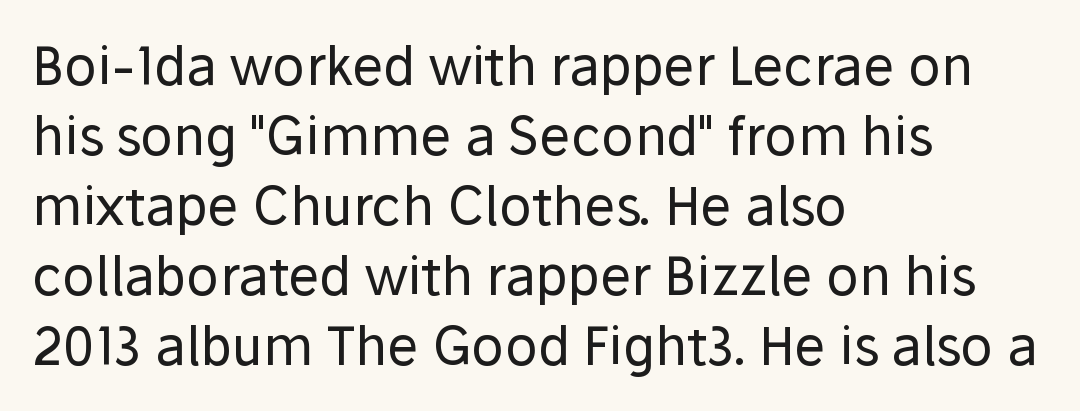
You could not count columns in this text — the font is proportionally spaced. These glyphs show unthickened strokes, regular width or finer. The lines are quadded left. A roman cut, with each character standing at attention. Unmarked baselines from the first word to the last. Caption: standard tracking, unaltered.
